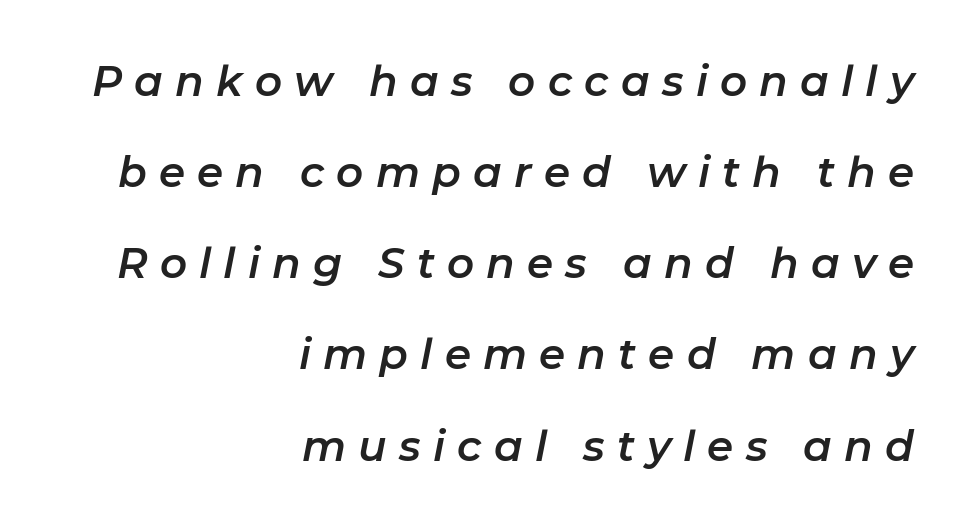
Q: Is the text italic (slanted)? A: Yes, it leans right by about 11 degrees.
Q: Is the text underlined? A: No.
Q: How is the paragraph aligned? A: Right-aligned.
Q: Is the spacing between letters normal or unusually wide? A: Unusually wide.
Q: Is the spacing between lines tight, normal or loose? A: Loose.
Q: Width (condensed, normal, or wide)? A: Normal.
Q: Stroke contrast? A: Low.
Q: x-height? A: Medium.
Q: Monospaced? A: No.
